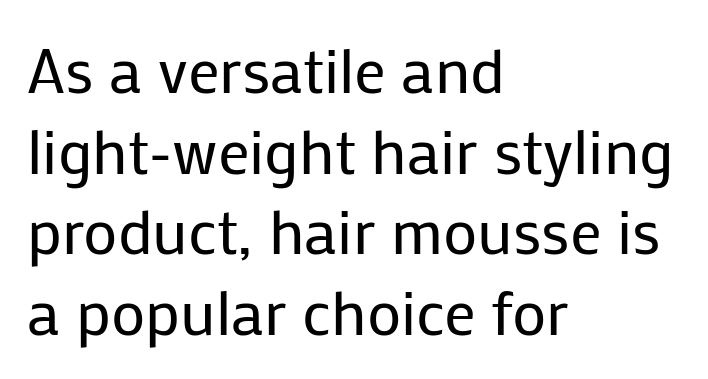
The face used here is proportionally spaced, like ordinary book or web type. The lines are quadded left. The glyphs in this specimen are sans serif. The space between consecutive lines is moderate.
